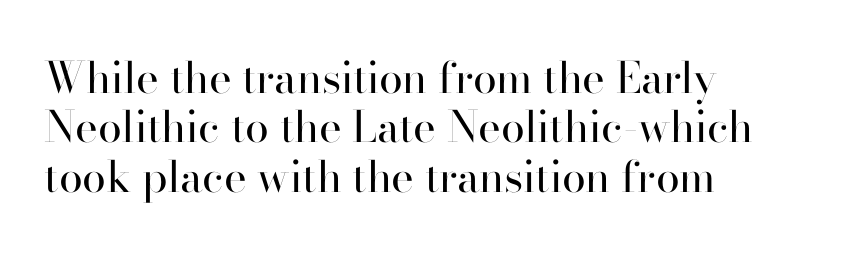
{"serif": "yes", "italic": "no", "bold": "no", "weight": "regular", "width": "normal", "stroke_contrast": "high", "x_height": "small", "monospaced": "no", "underline": "no", "align": "left", "line_spacing": "tight", "line_spacing_ratio": 1.15, "letter_spacing": "normal", "letter_spacing_em": 0.0, "glyph_px": 43}
